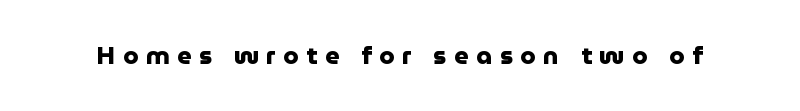
The image shows 25 px bold type, upright; set unusually wide letter spacing (+0.3 em), not underlined.
